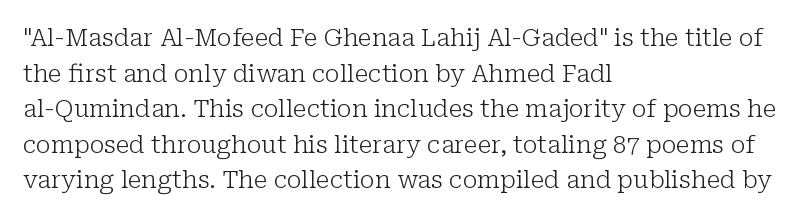
{"italic": "no", "bold": "no", "underline": "no", "align": "left", "line_spacing": "normal", "line_spacing_ratio": 1.48, "letter_spacing": "normal", "letter_spacing_em": 0.0, "glyph_px": 24}
